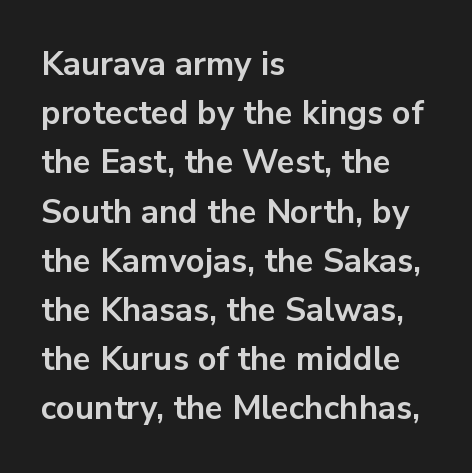
The passage shown is typed in a proportional face where columns would drift. This rendering features lettering with no underline. This sample uses an upright cut, with every glyph sitting square on the baseline. This sample uses a sans-serif face. The lines in this sample share a left origin and differ only in where they stop.
